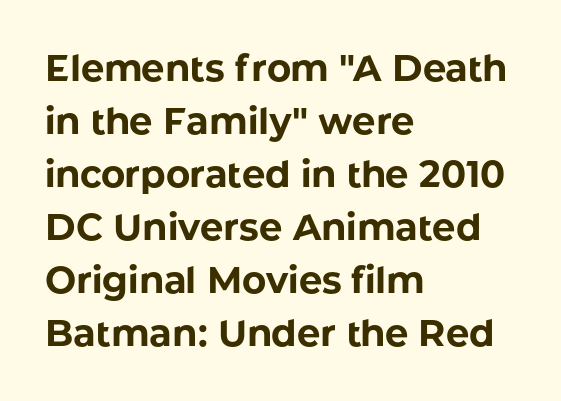
The image shows 37 px bold sans-serif type, upright; set left-aligned, normal line spacing (1.43x), normal letter spacing, not underlined; low stroke contrast and a medium x-height.
